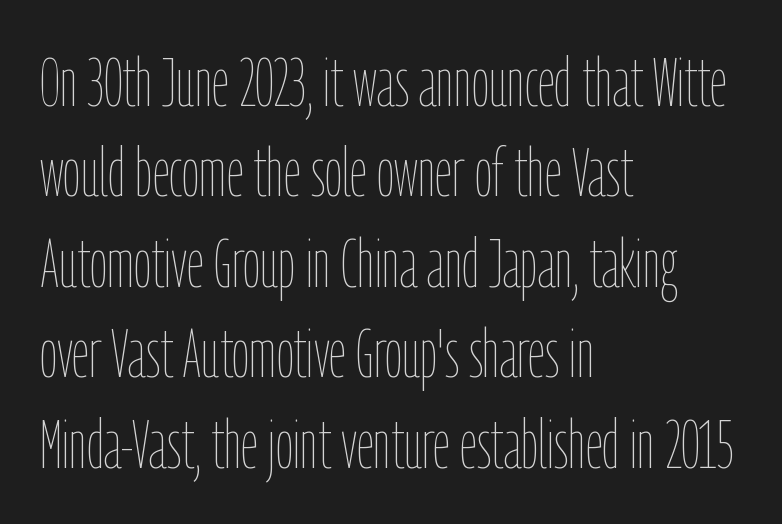
{"italic": "no", "bold": "no", "weight": "thin", "width": "condensed", "stroke_contrast": "low", "x_height": "medium", "monospaced": "no", "underline": "no", "align": "left", "line_spacing": "normal", "line_spacing_ratio": 1.33, "letter_spacing": "normal", "letter_spacing_em": 0.0, "glyph_px": 68}
